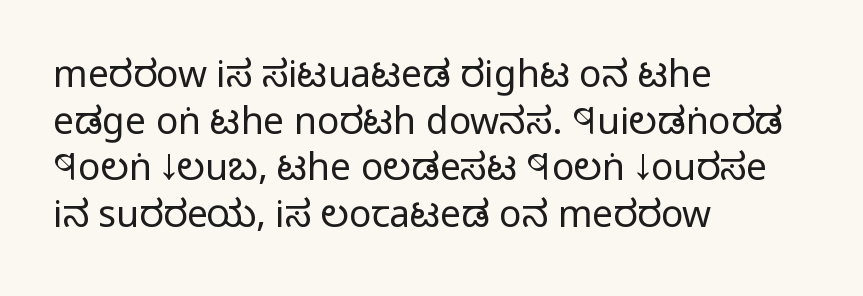
{"serif": "no", "italic": "no", "bold": "no", "weight": "regular", "width": "condensed", "stroke_contrast": "low", "x_height": "large", "monospaced": "no", "underline": "no", "align": "left", "line_spacing": "normal", "line_spacing_ratio": 1.26, "letter_spacing": "normal", "letter_spacing_em": 0.0, "glyph_px": 37}
